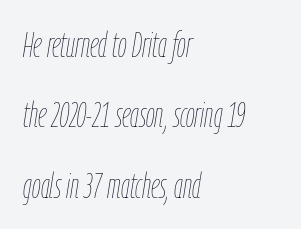
Q: Is the text bold? A: No.
Q: Is the text italic (slanted)? A: Yes, it leans right by about 9 degrees.
Q: Is the text underlined? A: No.
Q: How is the paragraph aligned? A: Left-aligned.
Q: Is the spacing between letters normal or unusually wide? A: Normal.
Q: Is the spacing between lines tight, normal or loose? A: Loose.
Q: Width (condensed, normal, or wide)? A: Condensed.
Q: Stroke contrast? A: Low.
Q: x-height? A: Medium.
Q: Monospaced? A: No.
